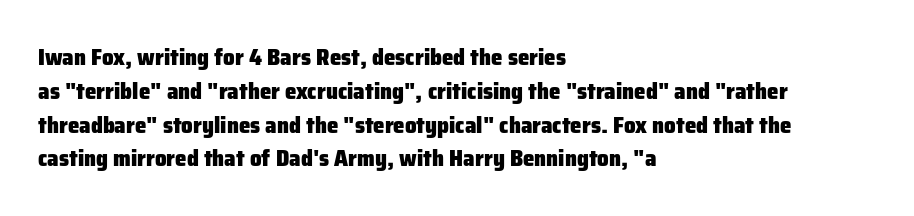
Q: Is the text bold? A: Yes.
Q: Is the text italic (slanted)? A: No, it is upright.
Q: Is the text underlined? A: No.
Q: How is the paragraph aligned? A: Left-aligned.
Q: Is the spacing between letters normal or unusually wide? A: Normal.
Q: Is the spacing between lines tight, normal or loose? A: Normal.
